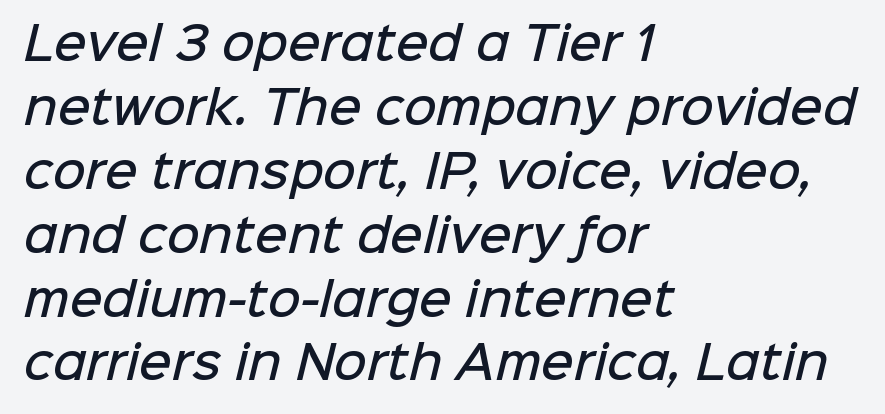
Q: Is the text bold? A: Semi-bold.
Q: Is the typeface a serif or a sans-serif typeface? A: Sans-serif.
Q: Is the text underlined? A: No.
Q: How is the paragraph aligned? A: Left-aligned.
Q: Is the spacing between letters normal or unusually wide? A: Normal.
Q: Is the spacing between lines tight, normal or loose? A: Normal.
Q: Width (condensed, normal, or wide)? A: Normal.
Q: Stroke contrast? A: Low.
Q: x-height? A: Medium.
Q: Monospaced? A: No.
